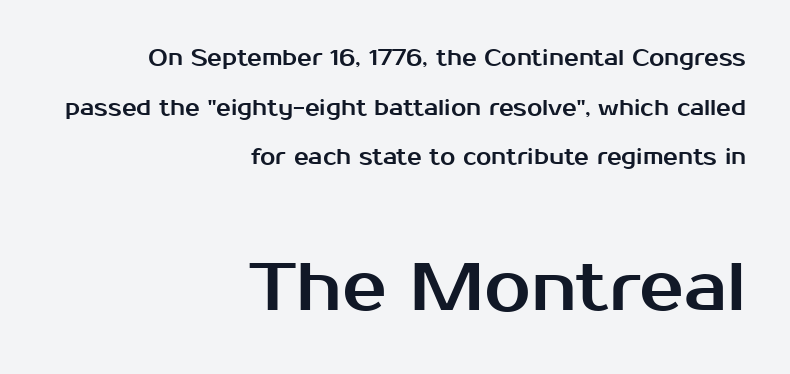
The image shows 67 px sans-serif type, upright; set right-aligned, loose line spacing (2.26x), normal letter spacing, not underlined; the second (bottom) block is 3.05x larger; medium stroke contrast and a medium x-height.
